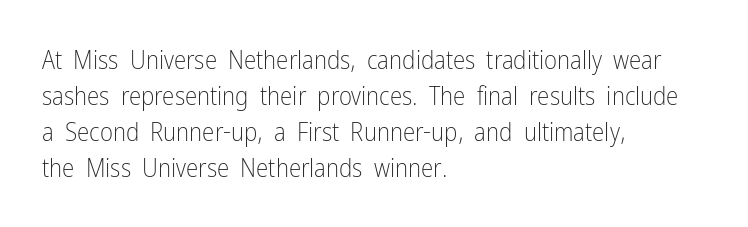
The image shows 25 px text type, upright; set left-aligned, normal line spacing (1.44x), normal letter spacing, not underlined.
